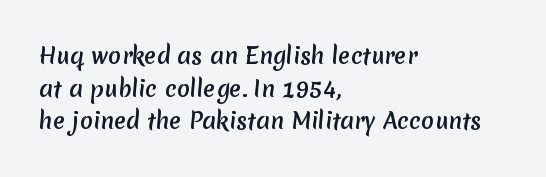
Q: Is the text underlined? A: No.
Q: How is the paragraph aligned? A: Left-aligned.
Q: Is the spacing between letters normal or unusually wide? A: Normal.
Q: Is the spacing between lines tight, normal or loose? A: Normal.
